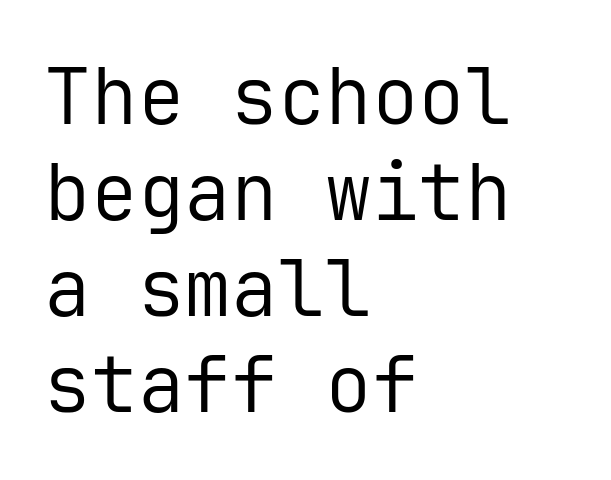
Caption: standard tracking, unaltered. The letters look calm and open, with moderate or lighter stems. The passage shown is typed in a monospace face where columns stay perfectly aligned. Nope, no serifs anywhere on these letters. Quick note: underline off.
